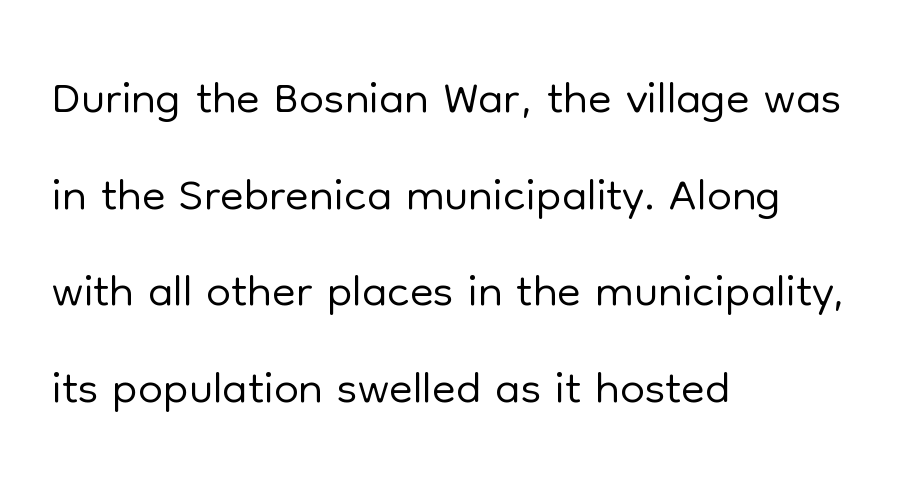
Q: Is the text bold? A: No.
Q: Is the text italic (slanted)? A: No, it is upright.
Q: Is the typeface a serif or a sans-serif typeface? A: Sans-serif.
Q: Is the text underlined? A: No.
Q: How is the paragraph aligned? A: Left-aligned.
Q: Is the spacing between letters normal or unusually wide? A: Normal.
Q: Is the spacing between lines tight, normal or loose? A: Normal.
Q: Width (condensed, normal, or wide)? A: Normal.
Q: Stroke contrast? A: Low.
Q: x-height? A: Medium.
Q: Monospaced? A: No.
